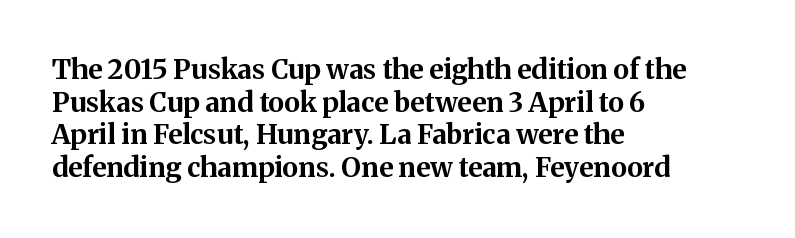
The glyphs are unaccompanied by any horizontal stroke below them. The passage shown is emphatically bold. The lettering holds an erect, upright posture throughout. Here the glyphs are tracked normally, forming tight word shapes.
